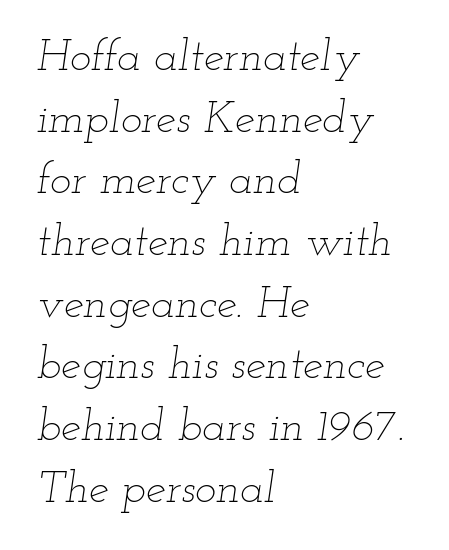
Q: Is the text bold? A: No.
Q: Is the text italic (slanted)? A: Yes, it leans right by about 12 degrees.
Q: Is the text underlined? A: No.
Q: How is the paragraph aligned? A: Left-aligned.
Q: Is the spacing between letters normal or unusually wide? A: Normal.
Q: Is the spacing between lines tight, normal or loose? A: Normal.
Q: Width (condensed, normal, or wide)? A: Wide.
Q: Stroke contrast? A: Low.
Q: x-height? A: Small.
Q: Monospaced? A: No.
